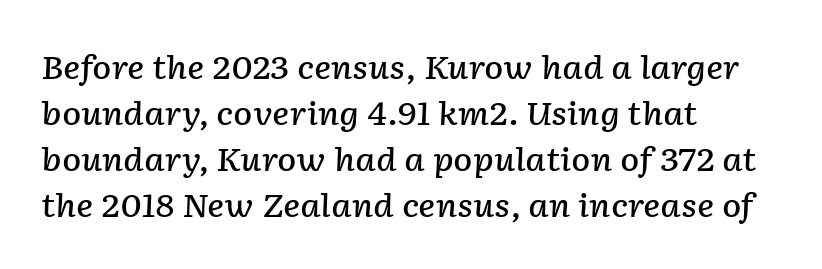
Tall strokes in this sample are angled rather than plumb. Emphasis by weight is partial: semibold. Which margin do the lines hug? The left one — the right edge is uneven. Clear beneath every line of the passage. Looks like regular typesetting: each glyph gets only the width it needs. A typesetter would call this zero additional tracking.
